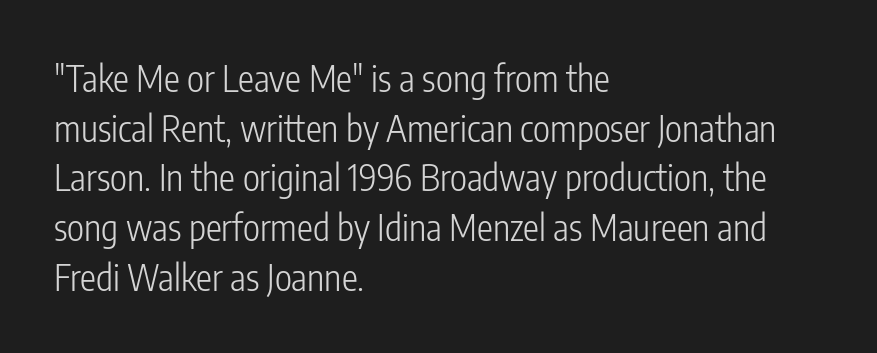
{"serif": "no", "italic": "no", "bold": "no", "weight": "light", "width": "condensed", "stroke_contrast": "low", "x_height": "medium", "monospaced": "no", "underline": "no", "align": "left", "line_spacing": "normal", "line_spacing_ratio": 1.38, "letter_spacing": "normal", "letter_spacing_em": 0.0, "glyph_px": 36}
